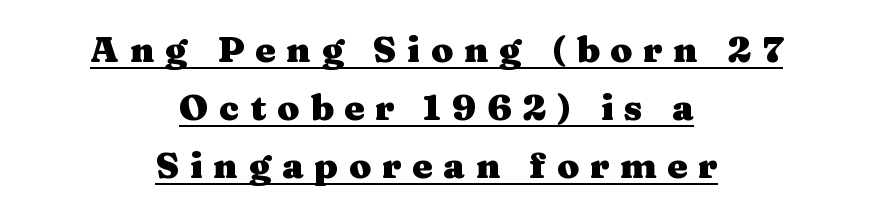
Q: Is the text bold? A: Yes.
Q: Is the text italic (slanted)? A: No, it is upright.
Q: Is the typeface a serif or a sans-serif typeface? A: Serif.
Q: Is the text underlined? A: Yes.
Q: How is the paragraph aligned? A: Centered.
Q: Is the spacing between letters normal or unusually wide? A: Unusually wide.
Q: Is the spacing between lines tight, normal or loose? A: Normal.
Q: Width (condensed, normal, or wide)? A: Wide.
Q: Stroke contrast? A: Medium.
Q: x-height? A: Medium.
Q: Monospaced? A: No.
